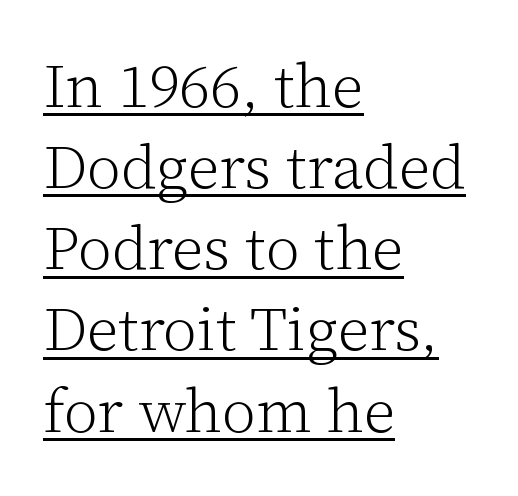
Q: Is the text bold? A: No.
Q: Is the text italic (slanted)? A: No, it is upright.
Q: Is the typeface a serif or a sans-serif typeface? A: Serif.
Q: Is the text underlined? A: Yes.
Q: How is the paragraph aligned? A: Left-aligned.
Q: Is the spacing between letters normal or unusually wide? A: Normal.
Q: Is the spacing between lines tight, normal or loose? A: Normal.
Q: Width (condensed, normal, or wide)? A: Normal.
Q: Stroke contrast? A: Low.
Q: x-height? A: Medium.
Q: Monospaced? A: No.
